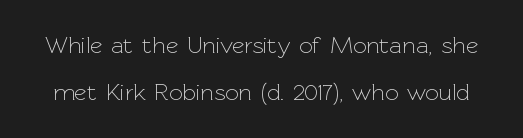
Every character sits straight up, as roman type does. Type without underlining. Widely set lines give the paragraph a tall, airy silhouette. Letters have the restrained weight of plain body copy at most. Does extra space separate the letters? No, they use regular spacing.
